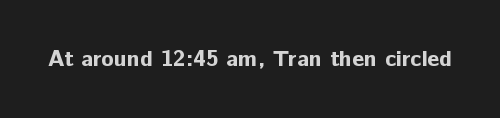
The image shows 23 px bold type, upright; set normal letter spacing, not underlined.
